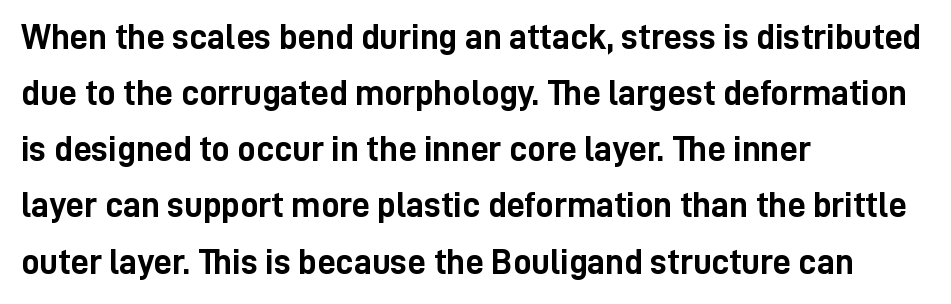
The image shows 36 px semibold, condensed sans-serif type, upright; set left-aligned, normal line spacing (1.56x), normal letter spacing, not underlined; low stroke contrast and a medium x-height.
